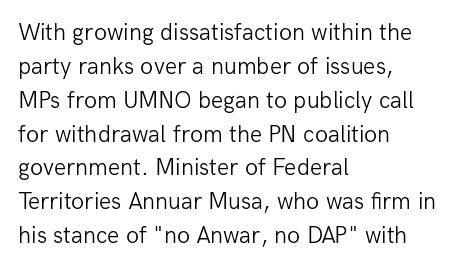
The image shows 24 px text type, upright; set left-aligned, normal line spacing (1.41x), normal letter spacing, not underlined.
